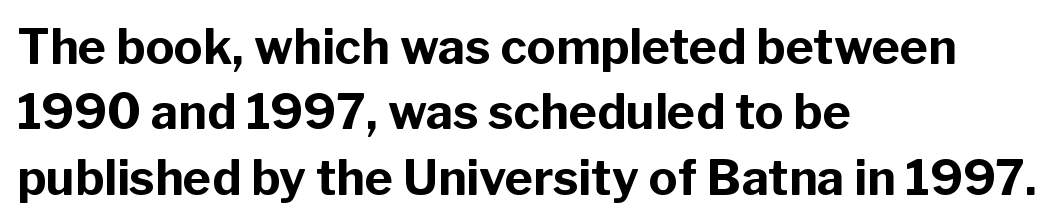
{"serif": "no", "italic": "no", "bold": "yes", "weight": "bold", "width": "normal", "stroke_contrast": "low", "x_height": "medium", "monospaced": "no", "underline": "no", "align": "left", "line_spacing": "normal", "line_spacing_ratio": 1.36, "letter_spacing": "normal", "letter_spacing_em": 0.0, "glyph_px": 48}
